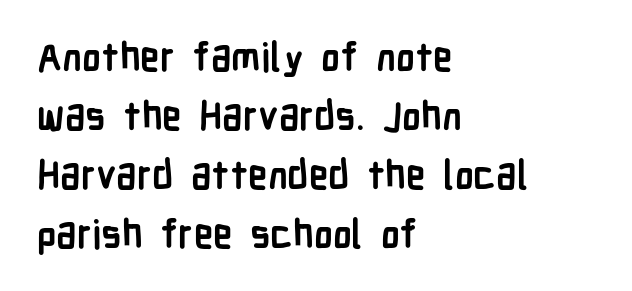
The image shows 39 px semibold, condensed sans-serif type, upright; set left-aligned, normal line spacing (1.51x), normal letter spacing, not underlined; low stroke contrast and a medium x-height.
